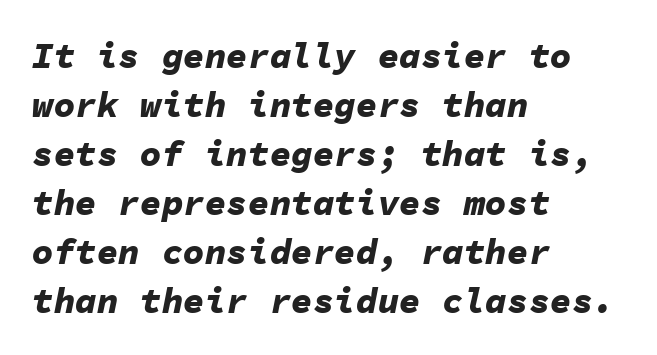
The image shows 36 px bold type, italic (leaning right), monospaced; set left-aligned, normal line spacing (1.36x), normal letter spacing, not underlined; low stroke contrast and a medium x-height.
